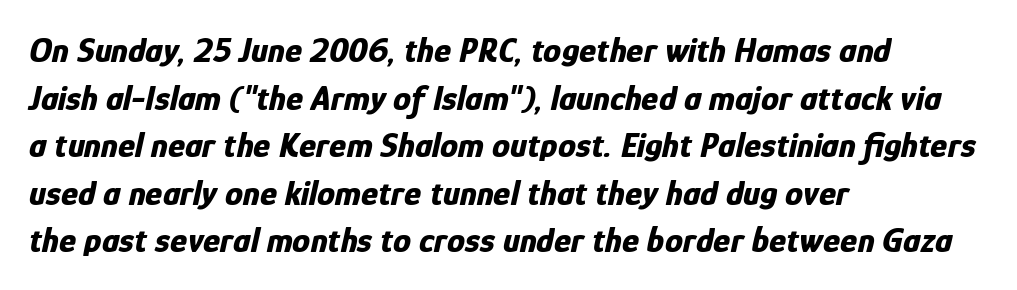
The image shows 36 px bold, condensed type, italic (leaning right); set left-aligned, normal line spacing (1.32x), normal letter spacing, not underlined; low stroke contrast and a medium x-height.
